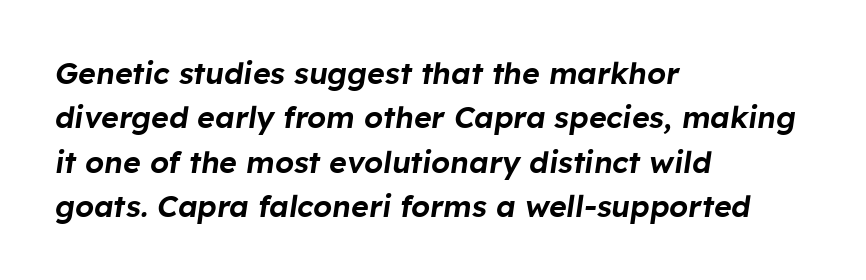
Q: Is the text italic (slanted)? A: Yes, it leans right by about 8 degrees.
Q: Is the text underlined? A: No.
Q: How is the paragraph aligned? A: Left-aligned.
Q: Is the spacing between letters normal or unusually wide? A: Normal.
Q: Is the spacing between lines tight, normal or loose? A: Normal.
Q: Width (condensed, normal, or wide)? A: Normal.
Q: Stroke contrast? A: Low.
Q: x-height? A: Medium.
Q: Monospaced? A: No.
